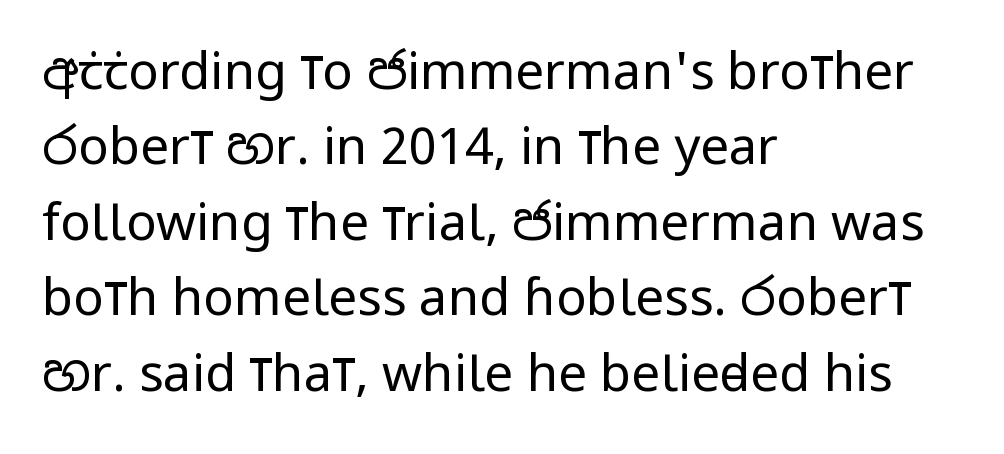
Spacing verdict: proportional, widths tailored to each character. Letterform terminals end flat and unadorned throughout the passage. The rendering anchors every line to the left-hand side. Honestly, there is no underline to notice here at all. Look at the tracking — it's just the regular setting, nothing added.
